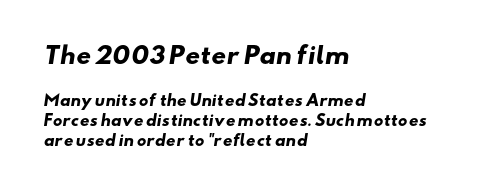
The image shows 23 px bold type; set left-aligned, normal line spacing (1.34x), normal letter spacing, not underlined; the first (top) block is 1.53x larger.
